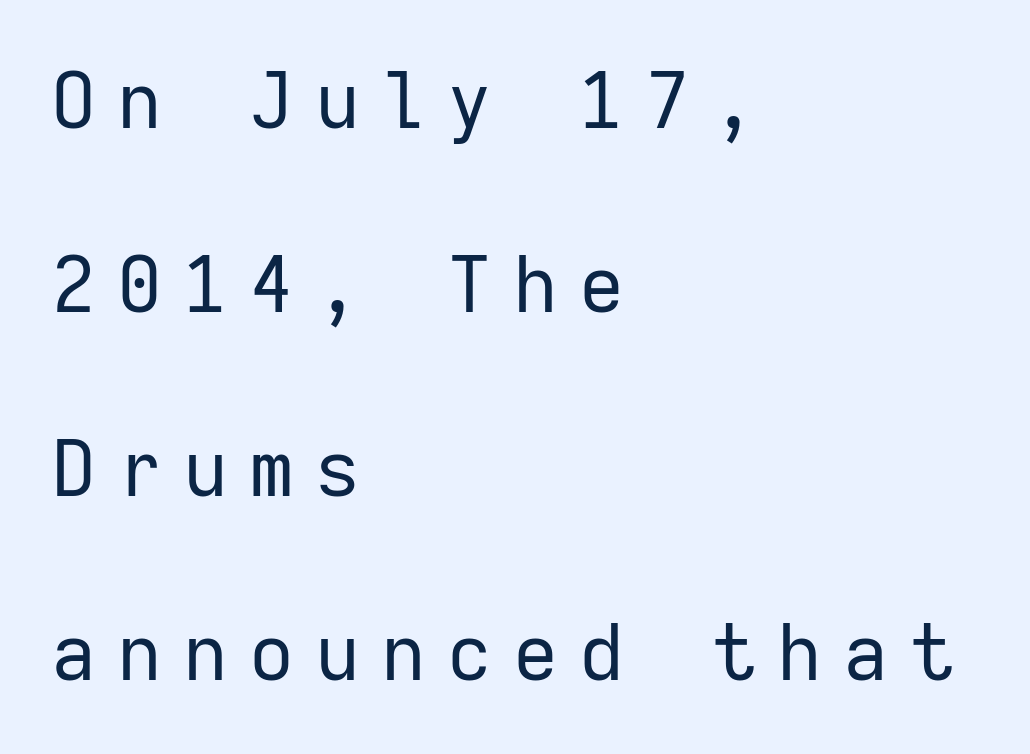
Q: Is the text bold? A: No.
Q: Is the text italic (slanted)? A: No, it is upright.
Q: Is the typeface a serif or a sans-serif typeface? A: Sans-serif.
Q: Is the text underlined? A: No.
Q: How is the paragraph aligned? A: Left-aligned.
Q: Is the spacing between letters normal or unusually wide? A: Unusually wide.
Q: Is the spacing between lines tight, normal or loose? A: Loose.
Q: Width (condensed, normal, or wide)? A: Normal.
Q: Stroke contrast? A: Low.
Q: x-height? A: Medium.
Q: Monospaced? A: Yes.
